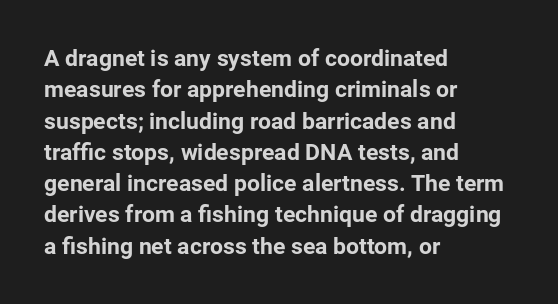
The image shows 23 px bold type, upright; set left-aligned, normal line spacing (1.36x), normal letter spacing, not underlined.
